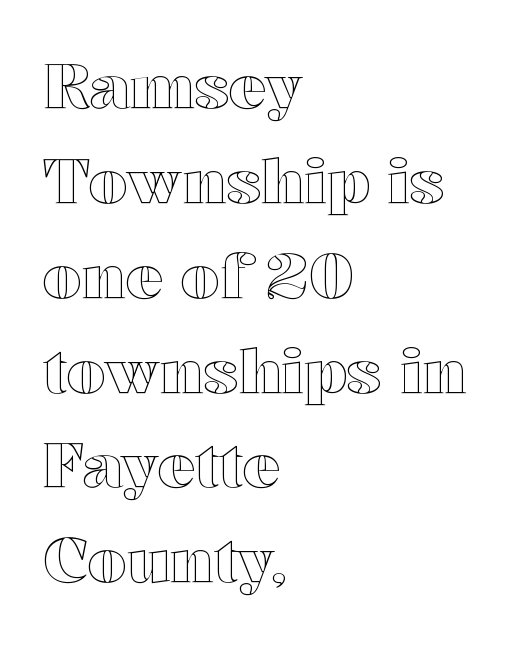
The image shows 62 px wide type, upright; set left-aligned, normal line spacing (1.53x), normal letter spacing, not underlined; a medium x-height.
